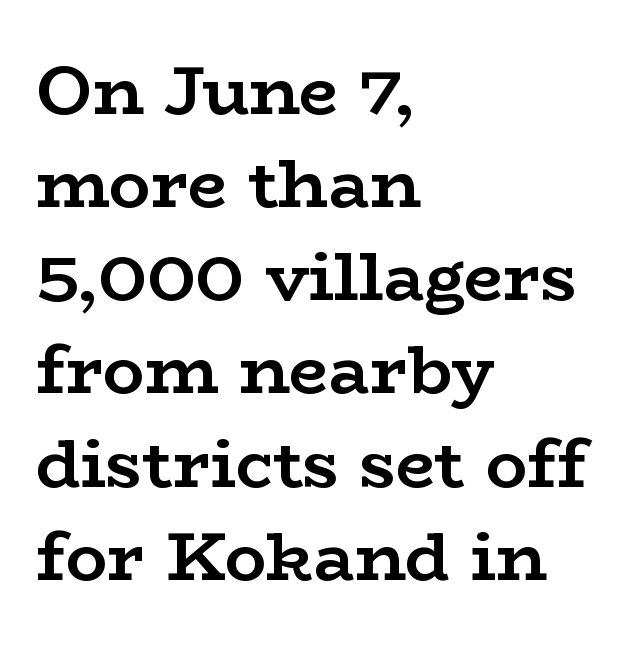
Layout note: lines flush left. The passage shown is typed in a proportional face where columns would drift. Caption: standard tracking, unaltered. Heavy, bold letterforms. This block has exactly the height ordinary leading produces.
